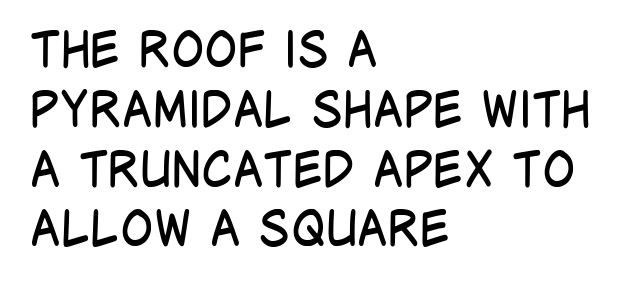
Q: Is the text bold? A: No.
Q: Is the text italic (slanted)? A: No, it is upright.
Q: Is the typeface a serif or a sans-serif typeface? A: Sans-serif.
Q: Is the text underlined? A: No.
Q: How is the paragraph aligned? A: Left-aligned.
Q: Is the spacing between letters normal or unusually wide? A: Normal.
Q: Width (condensed, normal, or wide)? A: Condensed.
Q: Stroke contrast? A: Low.
Q: x-height? A: Large.
Q: Monospaced? A: No.
